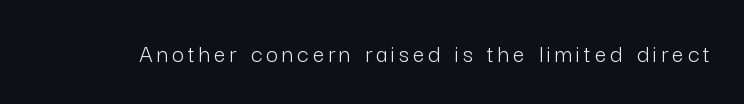
The image shows 26 px text type, upright; set not underlined.
